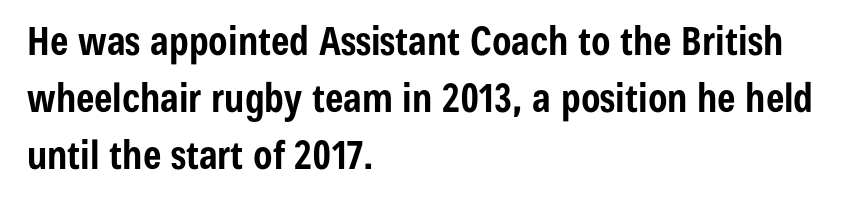
Characters remain perfectly vertical along every line. The words here are not underlined. Regarding serifs, this sample does without them. The line texture is even and compact thanks to regular tracking.
